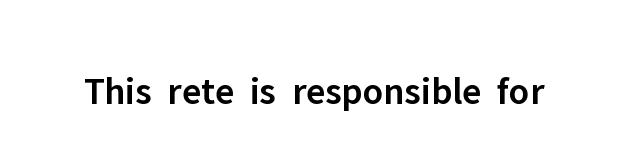
{"serif": "no", "italic": "no", "bold": "semi", "weight": "semibold", "width": "normal", "stroke_contrast": "low", "x_height": "medium", "monospaced": "no", "underline": "no", "letter_spacing": "normal", "letter_spacing_em": 0.0, "glyph_px": 39}
